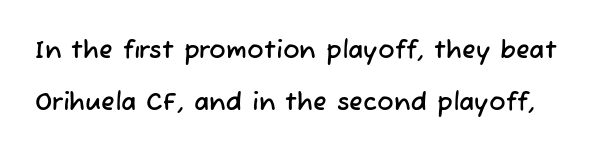
The image shows 25 px text type; set loose line spacing (2.08x), normal letter spacing, not underlined.
